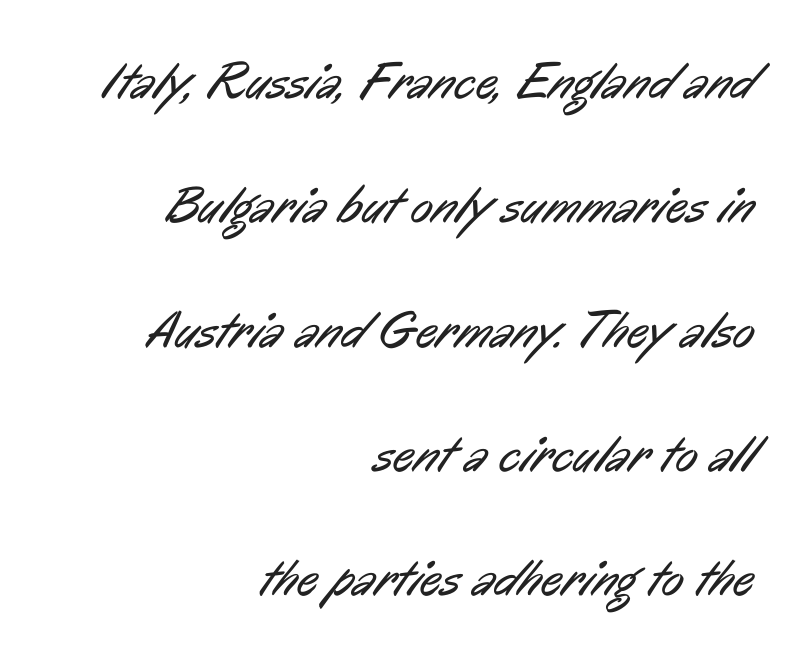
{"serif": "no", "bold": "no", "weight": "regular", "width": "condensed", "stroke_contrast": "low", "x_height": "medium", "monospaced": "no", "underline": "no", "align": "right", "line_spacing": "loose", "line_spacing_ratio": 2.39, "letter_spacing": "normal", "letter_spacing_em": 0.0, "glyph_px": 52}
